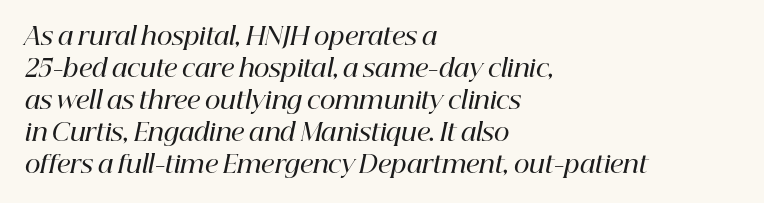
{"italic": "yes", "lean": "right", "slant_degrees": 12, "bold": "semi", "underline": "no", "align": "left", "line_spacing": "normal", "line_spacing_ratio": 1.33, "letter_spacing": "normal", "letter_spacing_em": 0.0, "glyph_px": 24}
